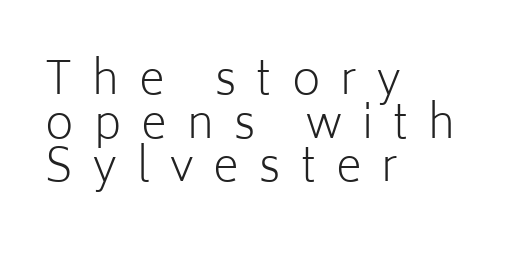
{"serif": "no", "italic": "no", "bold": "no", "weight": "light", "width": "normal", "stroke_contrast": "low", "x_height": "medium", "monospaced": "no", "underline": "no", "align": "left", "line_spacing": "tight", "line_spacing_ratio": 0.99, "letter_spacing": "wide", "letter_spacing_em": 0.46, "glyph_px": 44}
